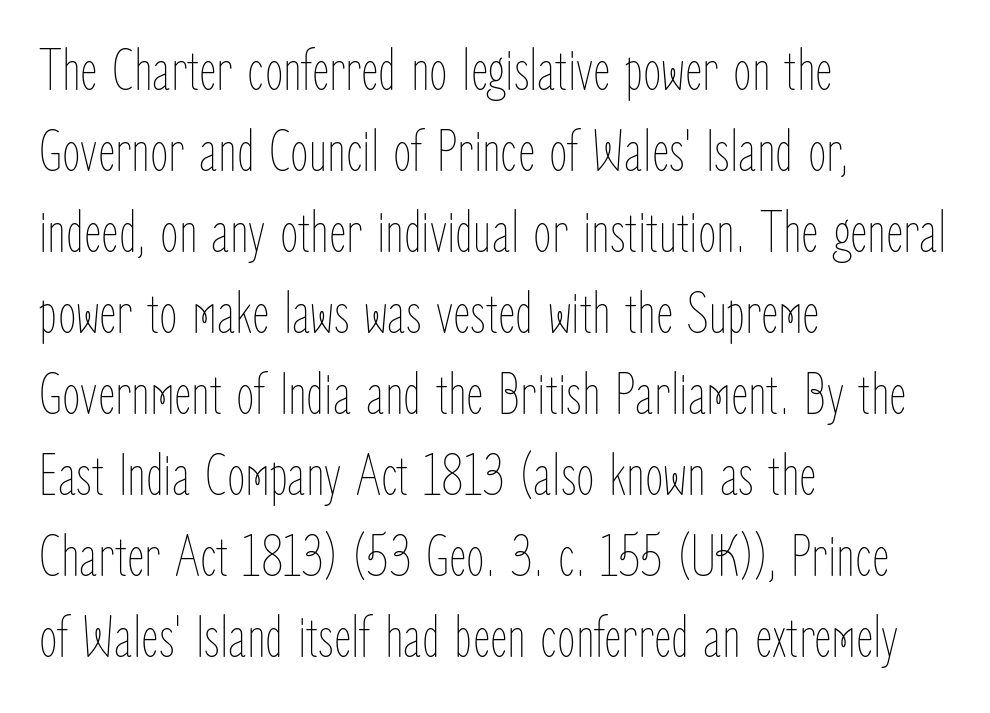
{"italic": "no", "bold": "no", "weight": "thin", "width": "condensed", "stroke_contrast": "low", "x_height": "medium", "monospaced": "no", "underline": "no", "align": "left", "line_spacing": "normal", "line_spacing_ratio": 1.35, "letter_spacing": "normal", "letter_spacing_em": 0.0, "glyph_px": 60}
